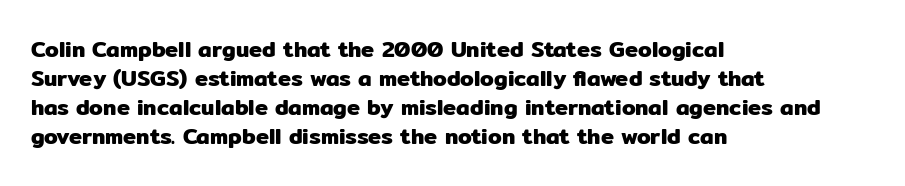
Q: Is the text italic (slanted)? A: No, it is upright.
Q: Is the text underlined? A: No.
Q: How is the paragraph aligned? A: Left-aligned.
Q: Is the spacing between letters normal or unusually wide? A: Normal.
Q: Is the spacing between lines tight, normal or loose? A: Normal.
